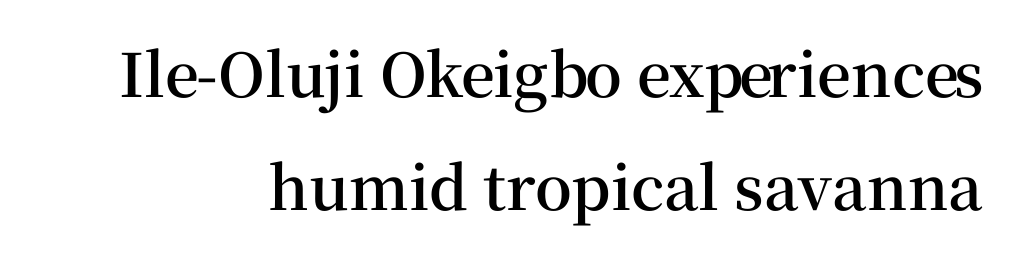
{"serif": "yes", "italic": "no", "bold": "semi", "weight": "semibold", "width": "normal", "stroke_contrast": "medium", "x_height": "medium", "monospaced": "no", "underline": "no", "line_spacing_ratio": 1.88, "letter_spacing": "normal", "letter_spacing_em": 0.0, "glyph_px": 60}
